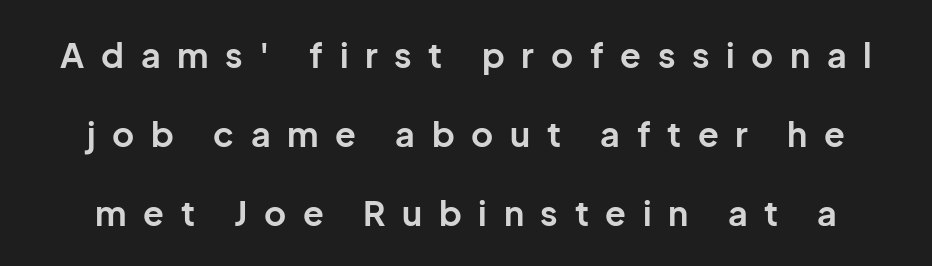
Does extra space separate the letters? Yes, quite a lot of it. You can tell from the bare stems that sans-serif type was used. Is there any slant? The stems are plumb. The passage shown is emphatically bold.
